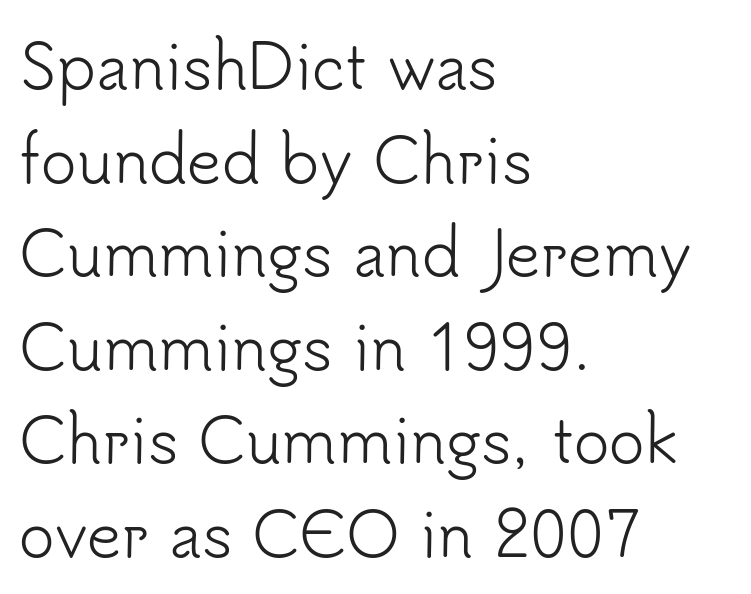
The image shows 60 px light sans-serif type, upright; set left-aligned, normal line spacing (1.56x), normal letter spacing, not underlined; low stroke contrast and a small x-height.
